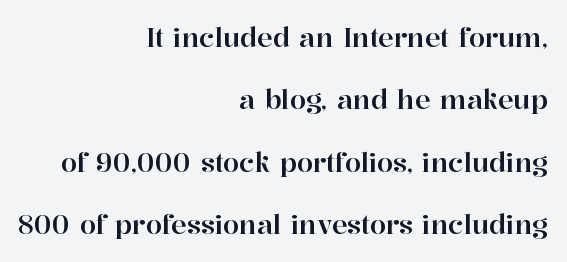
Horizontal alignment here is rightward, an uncommon choice for prose. The area under the type is left untouched. Tracking value appears to be zero — textbook default spacing. Vertical strokes here are truly vertical. In terms of leading, this rendering errs on the spacious side.
